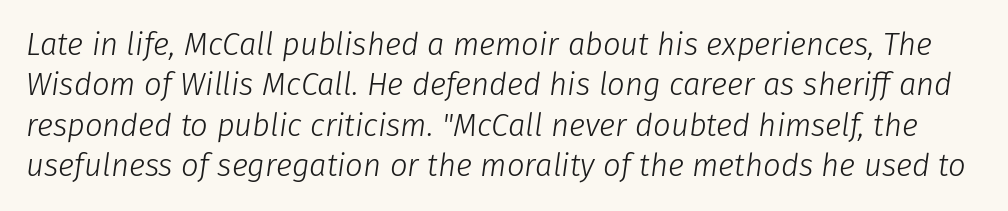
{"italic": "yes", "lean": "right", "slant_degrees": 8, "bold": "no", "weight": "light", "width": "normal", "stroke_contrast": "low", "x_height": "medium", "monospaced": "no", "underline": "no", "line_spacing": "normal", "line_spacing_ratio": 1.3, "letter_spacing": "normal", "letter_spacing_em": 0.0, "glyph_px": 31}
